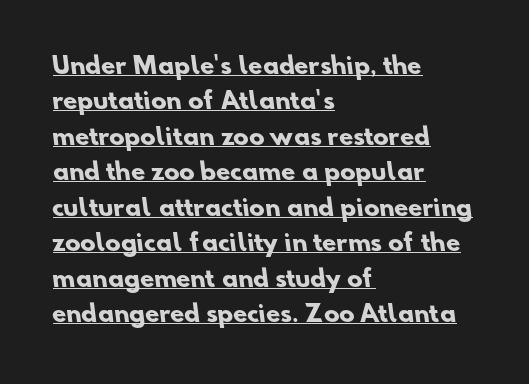
{"bold": "yes", "underline": "yes", "align": "left", "line_spacing": "normal", "line_spacing_ratio": 1.54, "letter_spacing": "normal", "letter_spacing_em": 0.0, "glyph_px": 23}
